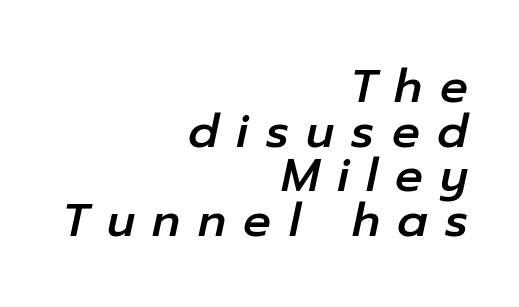
{"italic": "yes", "lean": "right", "slant_degrees": 12, "width": "normal", "stroke_contrast": "low", "x_height": "medium", "monospaced": "no", "underline": "no", "align": "right", "line_spacing": "tight", "line_spacing_ratio": 0.97, "letter_spacing": "wide", "letter_spacing_em": 0.38, "glyph_px": 46}
